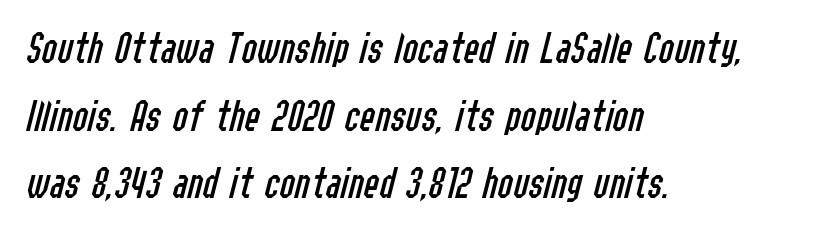
Q: Is the text bold? A: No.
Q: Is the text italic (slanted)? A: Yes, it leans right by about 14 degrees.
Q: Is the text underlined? A: No.
Q: How is the paragraph aligned? A: Left-aligned.
Q: Is the spacing between letters normal or unusually wide? A: Normal.
Q: Is the spacing between lines tight, normal or loose? A: Normal.
Q: Width (condensed, normal, or wide)? A: Condensed.
Q: Stroke contrast? A: Low.
Q: x-height? A: Medium.
Q: Monospaced? A: No.
